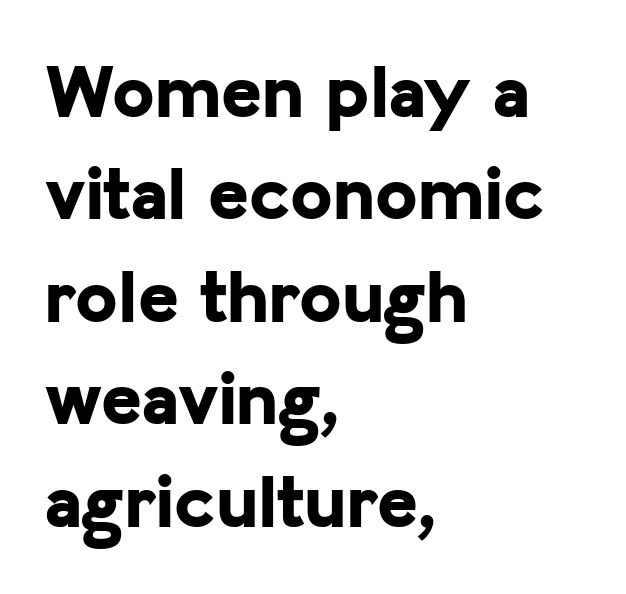
{"serif": "no", "italic": "no", "bold": "yes", "weight": "bold", "width": "normal", "stroke_contrast": "low", "x_height": "medium", "monospaced": "no", "underline": "no", "align": "left", "line_spacing": "normal", "line_spacing_ratio": 1.33, "letter_spacing": "normal", "letter_spacing_em": 0.0, "glyph_px": 77}
